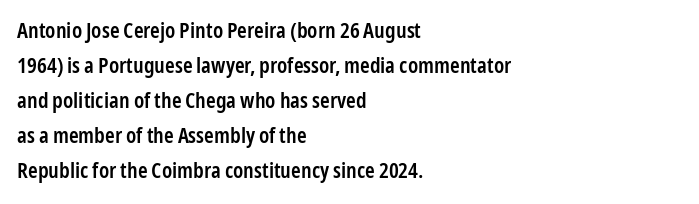
The image shows 22 px text type, upright; set left-aligned, normal line spacing (1.59x), normal letter spacing, not underlined.
